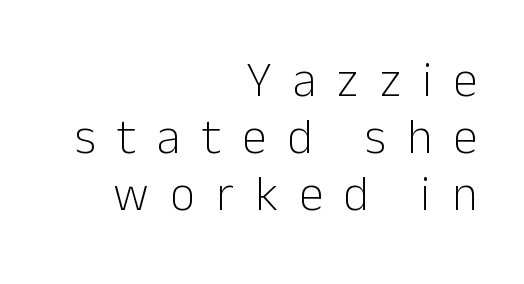
Q: Is the text bold? A: No.
Q: Is the text italic (slanted)? A: No, it is upright.
Q: Is the typeface a serif or a sans-serif typeface? A: Sans-serif.
Q: Is the text underlined? A: No.
Q: How is the paragraph aligned? A: Right-aligned.
Q: Is the spacing between letters normal or unusually wide? A: Unusually wide.
Q: Width (condensed, normal, or wide)? A: Normal.
Q: Stroke contrast? A: Low.
Q: x-height? A: Medium.
Q: Monospaced? A: No.
